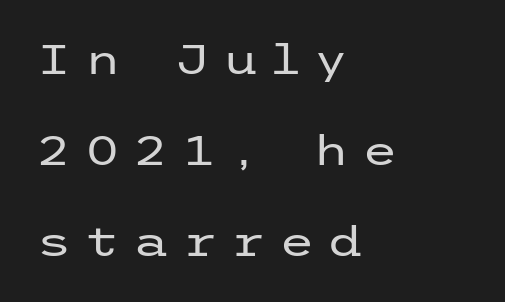
The image shows 41 px regular-weight, wide sans-serif type, upright; set left-aligned, loose line spacing (2.22x), unusually wide letter spacing (+0.31 em), not underlined; low stroke contrast and a medium x-height.
